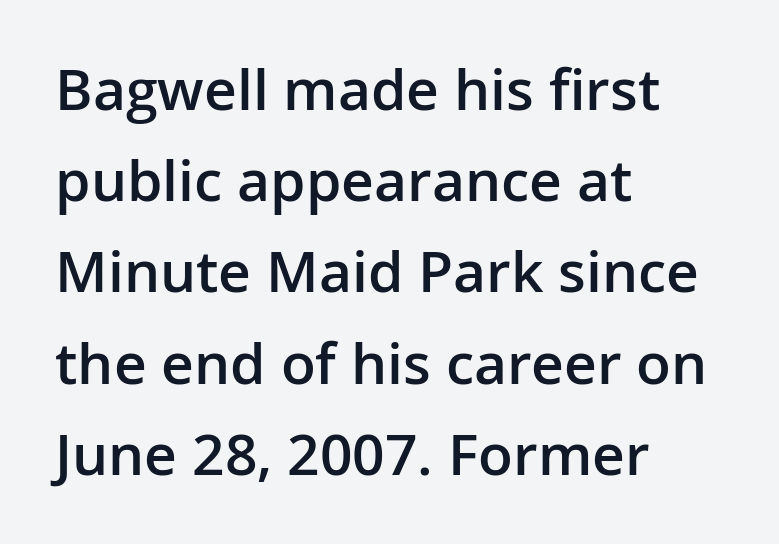
I'd call this a sans setting — the letters go barefoot. Caption: multi-line text, flush left, ragged right. Type without underlining. The horizontal fit of the characters is conventional and even.
